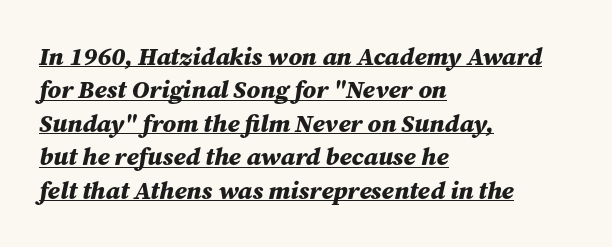
{"italic": "yes", "lean": "right", "slant_degrees": 12, "bold": "yes", "underline": "yes", "align": "left", "line_spacing": "normal", "line_spacing_ratio": 1.34, "letter_spacing": "normal", "letter_spacing_em": 0.0, "glyph_px": 25}
